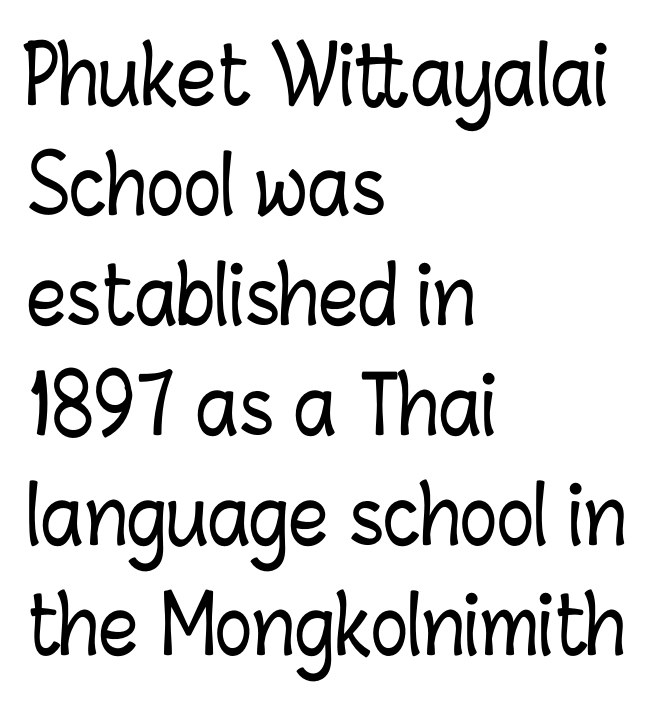
The image shows 78 px condensed type, upright; set left-aligned, normal line spacing (1.41x), normal letter spacing, not underlined; low stroke contrast and a medium x-height.
